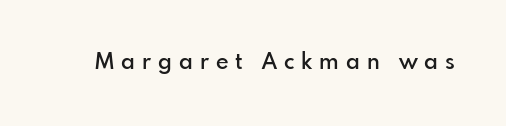
{"italic": "no", "bold": "semi", "underline": "no", "letter_spacing": "wide", "letter_spacing_em": 0.32, "glyph_px": 22}
